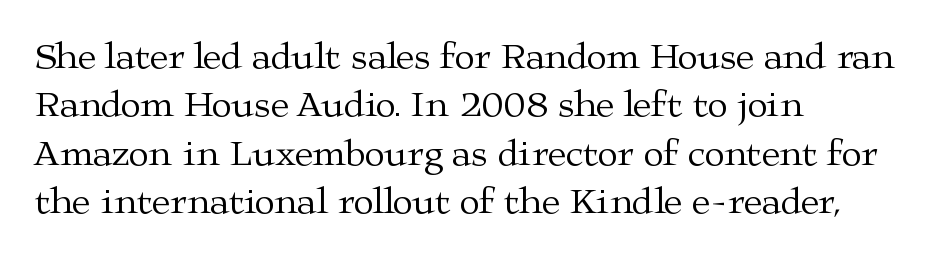
Q: Is the text bold? A: No.
Q: Is the text italic (slanted)? A: No, it is upright.
Q: Is the typeface a serif or a sans-serif typeface? A: Serif.
Q: Is the text underlined? A: No.
Q: How is the paragraph aligned? A: Left-aligned.
Q: Is the spacing between letters normal or unusually wide? A: Normal.
Q: Is the spacing between lines tight, normal or loose? A: Normal.
Q: Width (condensed, normal, or wide)? A: Wide.
Q: Stroke contrast? A: Medium.
Q: x-height? A: Medium.
Q: Monospaced? A: No.
